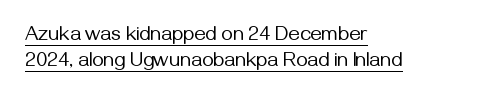
The image shows 20 px text type, upright; set left-aligned, normal line spacing (1.32x), normal letter spacing, underlined.
